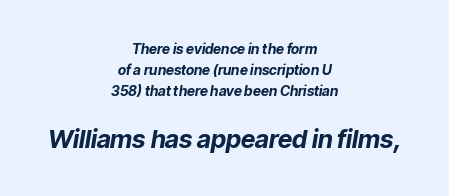
The image shows 25 px bold type, italic (leaning right); set centered, normal line spacing (1.51x), normal letter spacing, not underlined; the second (bottom) block is 1.79x larger.
